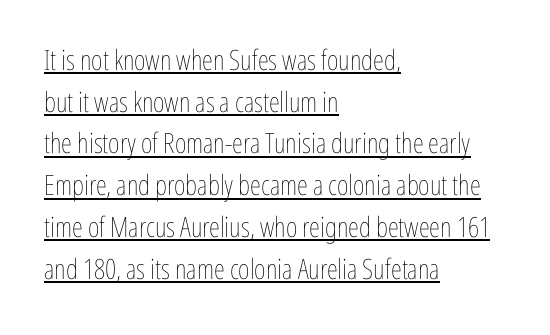
{"italic": "no", "bold": "no", "weight": "thin", "width": "condensed", "stroke_contrast": "low", "x_height": "medium", "monospaced": "no", "underline": "yes", "align": "left", "line_spacing": "normal", "line_spacing_ratio": 1.49, "letter_spacing": "normal", "letter_spacing_em": 0.0, "glyph_px": 28}
